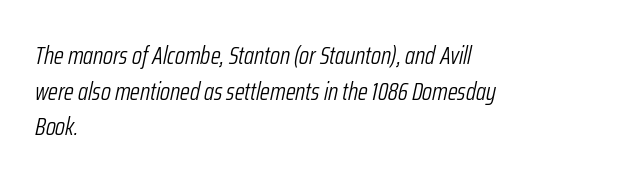
The image shows 25 px text type, italic (leaning right); set left-aligned, normal line spacing (1.43x), normal letter spacing, not underlined.
